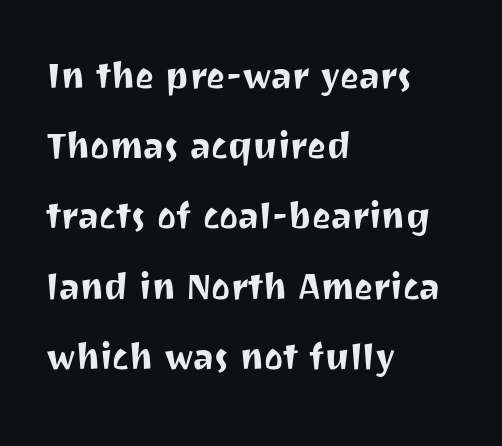
{"serif": "no", "italic": "no", "width": "normal", "stroke_contrast": "medium", "x_height": "medium", "monospaced": "no", "underline": "no", "align": "left", "line_spacing": "normal", "line_spacing_ratio": 1.56, "letter_spacing": "normal", "letter_spacing_em": 0.0, "glyph_px": 45}
